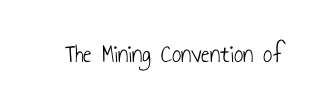
A roman cut, with each character standing at attention. Decoration check: the copy has no underline. The gaps between neighbouring characters are ordinary and unremarkable. Bold? No — there's no thickening of the strokes.
